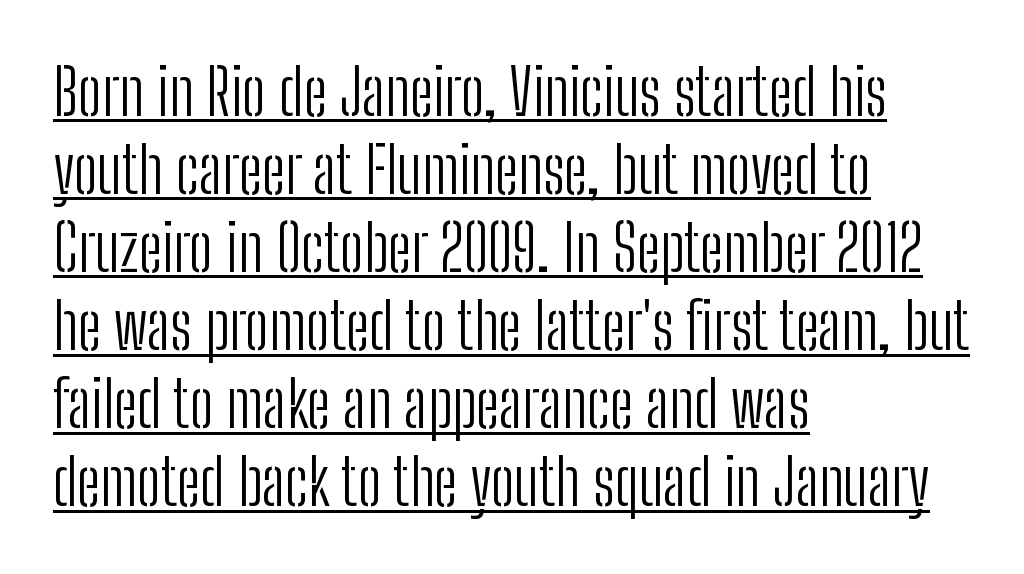
The image shows 64 px light, condensed sans-serif type, upright; set left-aligned, line spacing 1.22x, normal letter spacing, underlined; low stroke contrast and a medium x-height.
